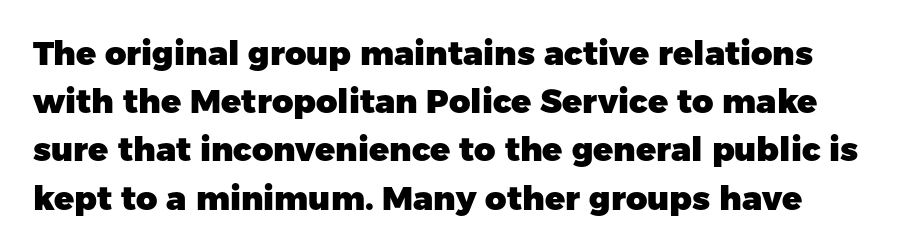
The image shows 33 px heavy sans-serif type, upright; set normal line spacing (1.46x), normal letter spacing, not underlined; low stroke contrast and a medium x-height.
